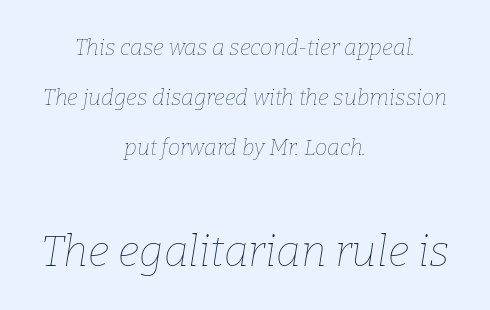
Q: Is the text bold? A: No.
Q: Is the text italic (slanted)? A: Yes, it leans right by about 9 degrees.
Q: Is the text underlined? A: No.
Q: How is the paragraph aligned? A: Centered.
Q: Is the spacing between letters normal or unusually wide? A: Normal.
Q: Is the spacing between lines tight, normal or loose? A: Loose.
Q: Which block of text is set in a larger size, the first (top) or the second (bottom)? A: The second (bottom) one.
Q: Width (condensed, normal, or wide)? A: Normal.
Q: Stroke contrast? A: Low.
Q: x-height? A: Medium.
Q: Monospaced? A: No.
